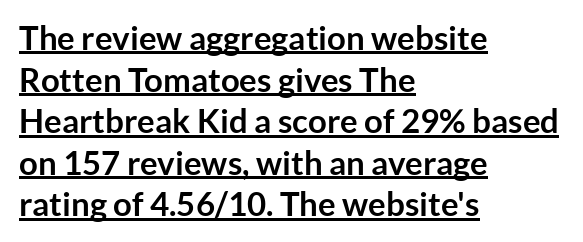
These lines are set flush left with a ragged right edge. Typographic density is high because the face is bold. Nobody touched the tracking dial on this one. The passage shown is typed in a proportional face where columns would drift. Emphasis is given by a line drawn under the lettering.
